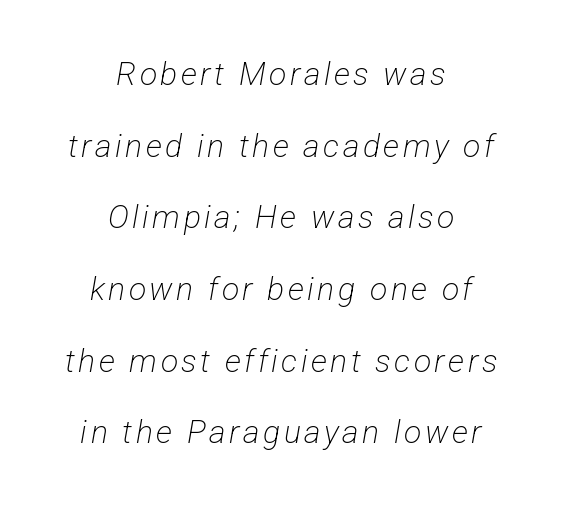
{"serif": "no", "bold": "no", "weight": "light", "width": "condensed", "stroke_contrast": "low", "x_height": "medium", "monospaced": "no", "underline": "no", "align": "center", "line_spacing": "loose", "line_spacing_ratio": 2.24, "glyph_px": 32}
